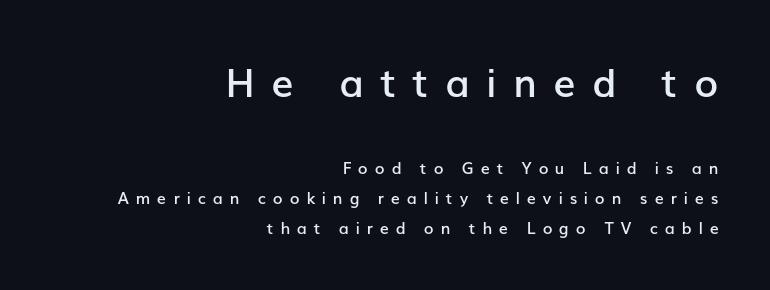
Q: Is the text bold? A: Semi-bold.
Q: Is the text italic (slanted)? A: No, it is upright.
Q: Is the typeface a serif or a sans-serif typeface? A: Sans-serif.
Q: Is the text underlined? A: No.
Q: How is the paragraph aligned? A: Right-aligned.
Q: Is the spacing between letters normal or unusually wide? A: Unusually wide.
Q: Which block of text is set in a larger size, the first (top) or the second (bottom)? A: The first (top) one.
Q: Width (condensed, normal, or wide)? A: Normal.
Q: Stroke contrast? A: Low.
Q: x-height? A: Medium.
Q: Monospaced? A: No.
